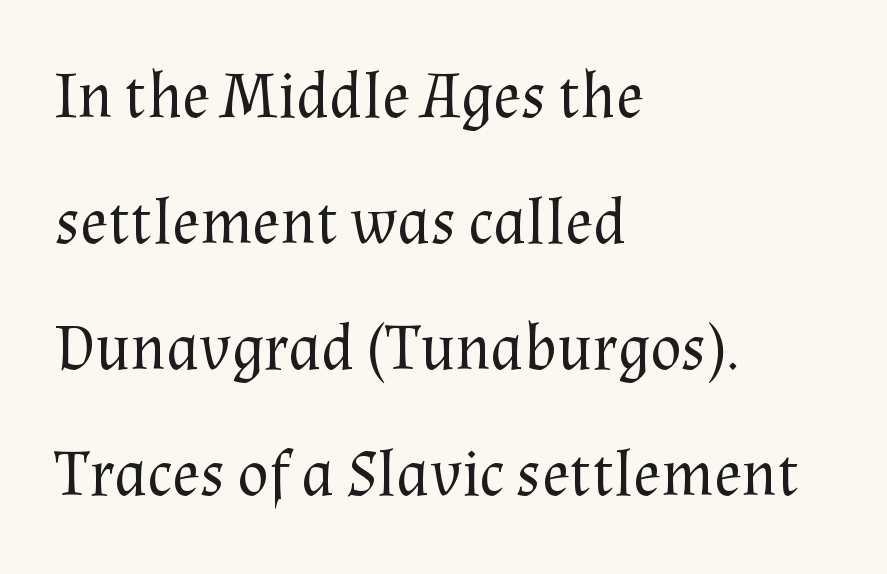
The line texture is even and compact thanks to regular tracking. These glyphs show unthickened strokes, regular width or finer. Words float on clear page, feet unadorned. The rendering anchors every line to the left-hand side.
